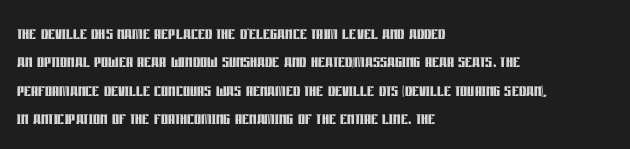
Q: Is the text bold? A: Yes.
Q: Is the text italic (slanted)? A: No, it is upright.
Q: Is the text underlined? A: No.
Q: How is the paragraph aligned? A: Left-aligned.
Q: Is the spacing between letters normal or unusually wide? A: Normal.
Q: Is the spacing between lines tight, normal or loose? A: Normal.
